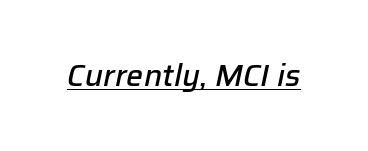
The image shows 30 px semibold type, italic (leaning right); set normal letter spacing, underlined; low stroke contrast and a medium x-height.
